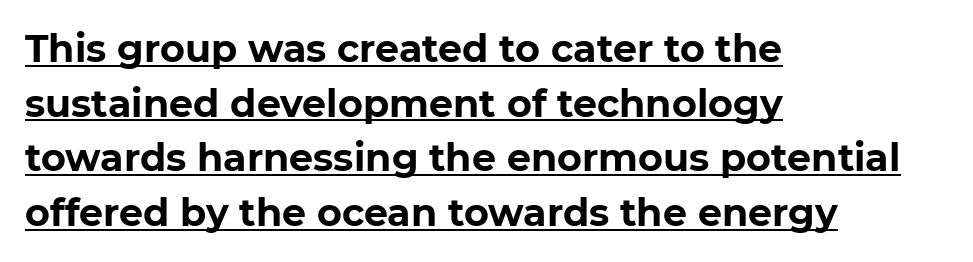
{"serif": "no", "bold": "yes", "weight": "bold", "width": "normal", "stroke_contrast": "low", "x_height": "medium", "monospaced": "no", "underline": "yes", "align": "left", "line_spacing": "normal", "line_spacing_ratio": 1.44, "letter_spacing": "normal", "letter_spacing_em": 0.0, "glyph_px": 38}
